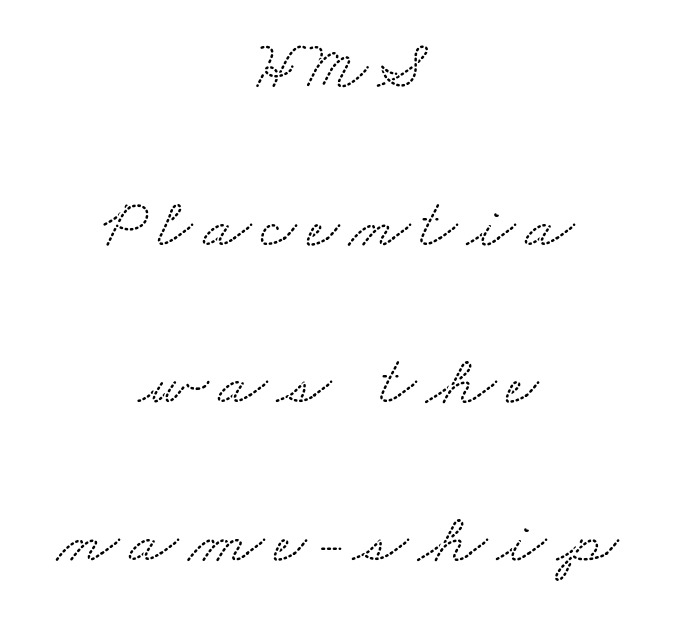
{"width": "wide", "stroke_contrast": "low", "x_height": "small", "monospaced": "no", "underline": "no", "align": "center", "line_spacing": "loose", "line_spacing_ratio": 2.22, "glyph_px": 71}
